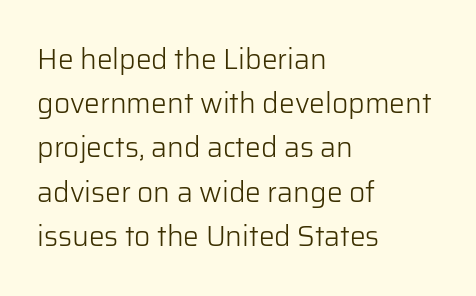
You can tell from the bare stems that sans-serif type was used. Ascenders rise straight up at ninety degrees. Underline: absent. Compared with typical body copy, the letter spacing here is the same. Vertical stems look standard width or narrower in stroke.
